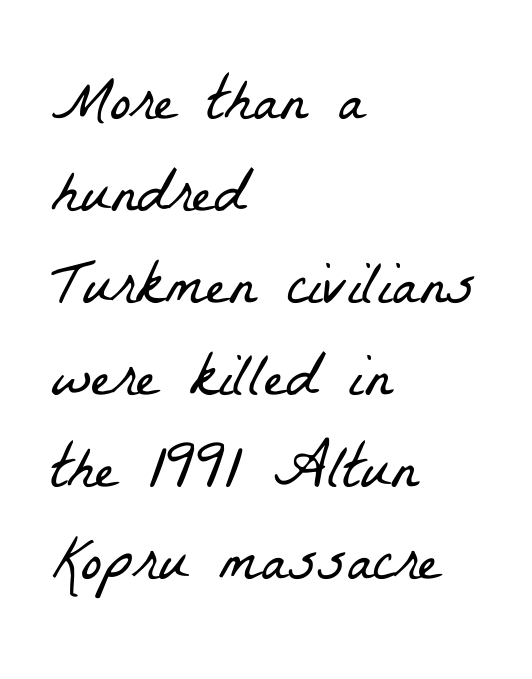
{"serif": "yes", "bold": "no", "weight": "light", "width": "condensed", "stroke_contrast": "low", "x_height": "medium", "monospaced": "no", "underline": "no", "align": "left", "line_spacing": "normal", "line_spacing_ratio": 1.46, "letter_spacing": "normal", "letter_spacing_em": 0.0, "glyph_px": 63}
